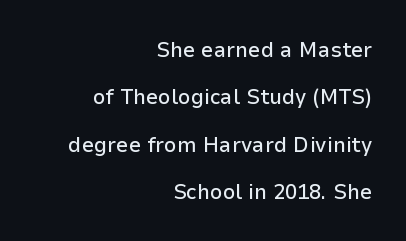
The image shows 22 px text type, upright; set right-aligned, loose line spacing (2.15x), normal letter spacing, not underlined.
